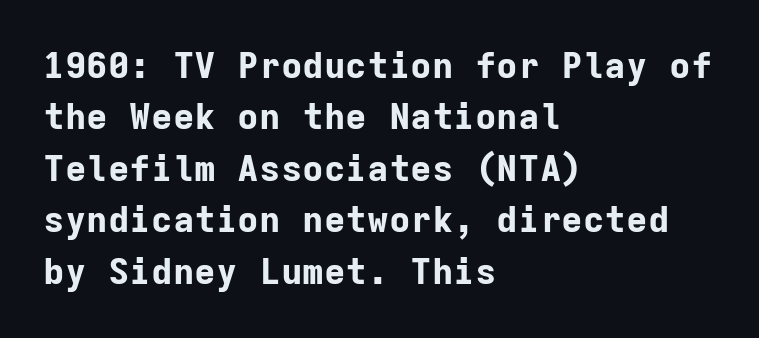
A typesetter would call this monospace, since all characters share one set width. Letter spacing: default. The type family on display is of the sans-serif kind. Horizontally, the lines are justified to the leading edge only.
